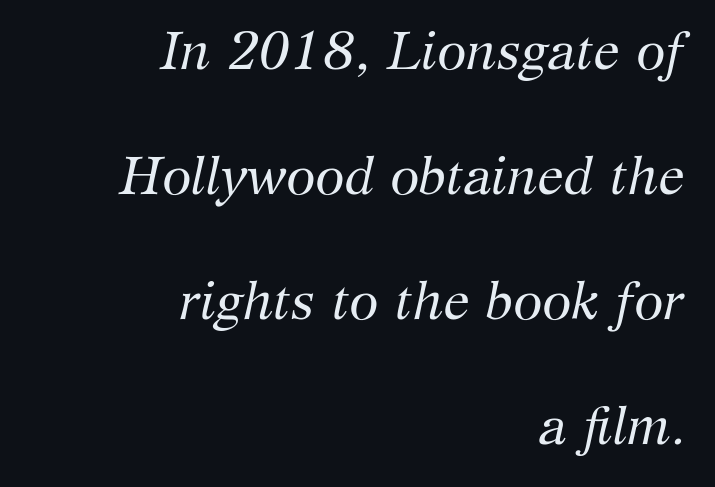
Q: Is the text bold? A: No.
Q: Is the text italic (slanted)? A: Yes, it leans right by about 12 degrees.
Q: Is the typeface a serif or a sans-serif typeface? A: Serif.
Q: Is the text underlined? A: No.
Q: How is the paragraph aligned? A: Right-aligned.
Q: Is the spacing between letters normal or unusually wide? A: Normal.
Q: Is the spacing between lines tight, normal or loose? A: Loose.
Q: Width (condensed, normal, or wide)? A: Normal.
Q: Stroke contrast? A: Medium.
Q: x-height? A: Medium.
Q: Monospaced? A: No.
